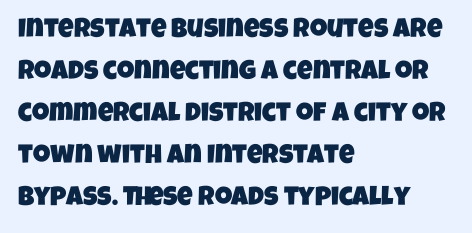
Words float on clear page, feet unadorned. The block of text has a typical density, with ordinary space between rows. You could call the tracking neutral — neither tight nor loose. Teacher's note: observe the even left margin — that is flush-left alignment.
